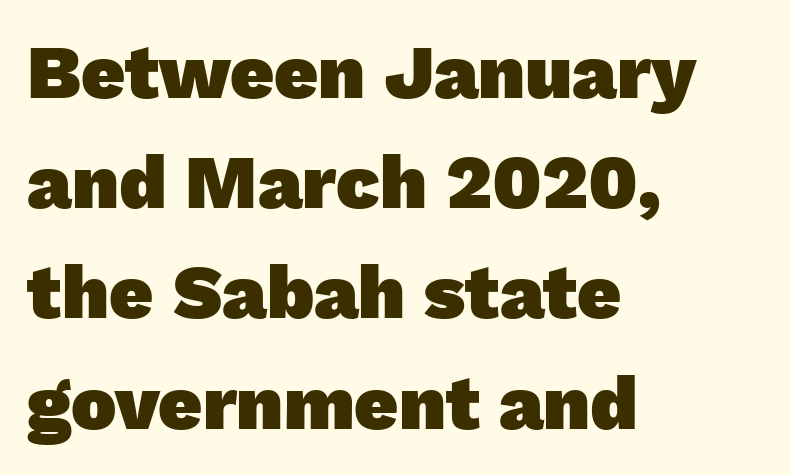
The image shows 76 px heavy sans-serif type; set left-aligned, normal line spacing (1.45x), normal letter spacing, not underlined; low stroke contrast and a medium x-height.
